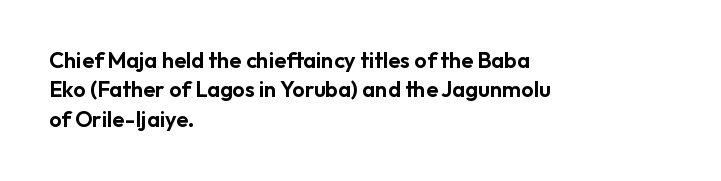
Glyph-to-glyph distance matches everyday printed text. If you drew a ruler down the left edge, every line would touch it. The letters stand upright; this is a roman face. No word sits above an underline. The line-height multiplier appears to be the usual default.
